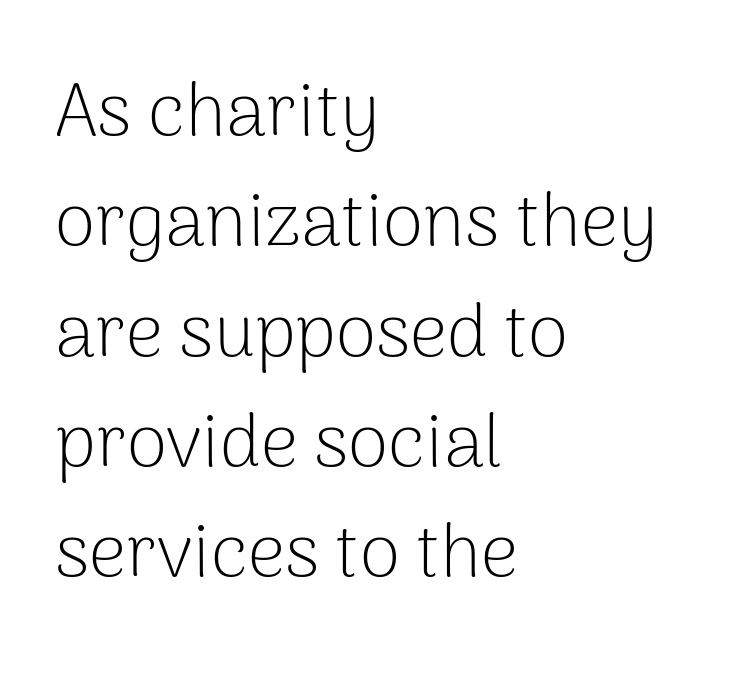
The image shows 74 px light sans-serif type, upright; set left-aligned, normal line spacing (1.49x), normal letter spacing, not underlined; low stroke contrast and a medium x-height.
